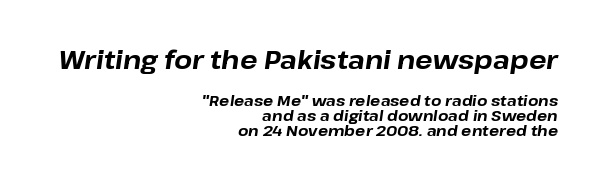
{"italic": "yes", "lean": "right", "slant_degrees": 8, "bold": "yes", "underline": "no", "align": "right", "line_spacing": "tight", "line_spacing_ratio": 1.03, "letter_spacing": "normal", "letter_spacing_em": 0.0, "larger_block": "first", "size_ratio": 1.73, "glyph_px": 26}
